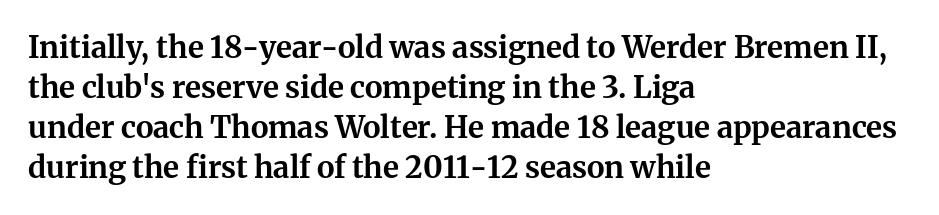
The characters display serif detailing at their extremities. Leftover space on each line is placed entirely after the last word. Weight check: bold — yes, fully. Leading: standard. The foot of each line stays bare and open.
